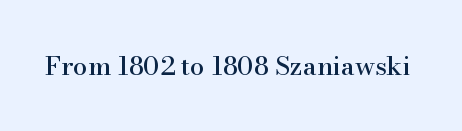
{"italic": "no", "underline": "no", "letter_spacing": "normal", "letter_spacing_em": 0.0, "glyph_px": 26}
